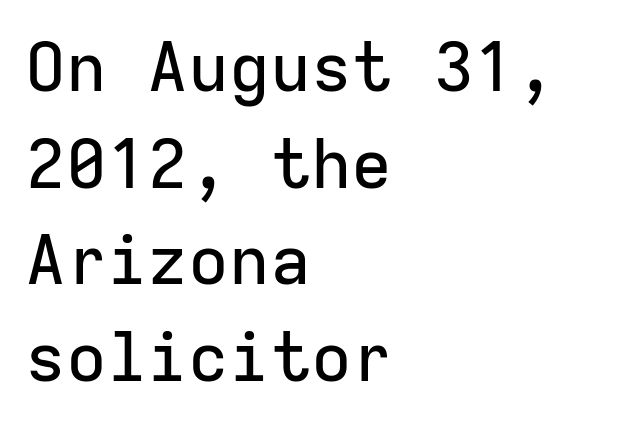
Q: Is the text italic (slanted)? A: No, it is upright.
Q: Is the typeface a serif or a sans-serif typeface? A: Sans-serif.
Q: Is the text underlined? A: No.
Q: How is the paragraph aligned? A: Left-aligned.
Q: Is the spacing between letters normal or unusually wide? A: Normal.
Q: Is the spacing between lines tight, normal or loose? A: Normal.
Q: Width (condensed, normal, or wide)? A: Normal.
Q: Stroke contrast? A: Low.
Q: x-height? A: Medium.
Q: Monospaced? A: Yes.
